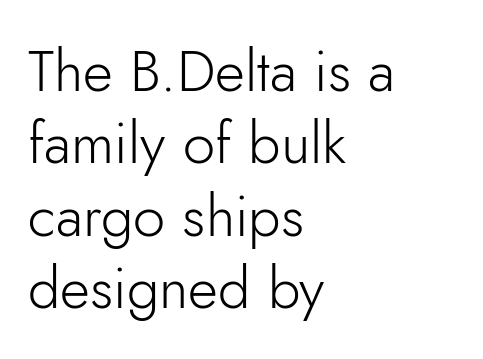
{"serif": "no", "italic": "no", "bold": "no", "weight": "light", "width": "normal", "stroke_contrast": "low", "x_height": "small", "monospaced": "no", "underline": "no", "align": "left", "line_spacing": "normal", "line_spacing_ratio": 1.25, "letter_spacing": "normal", "letter_spacing_em": 0.0, "glyph_px": 58}
